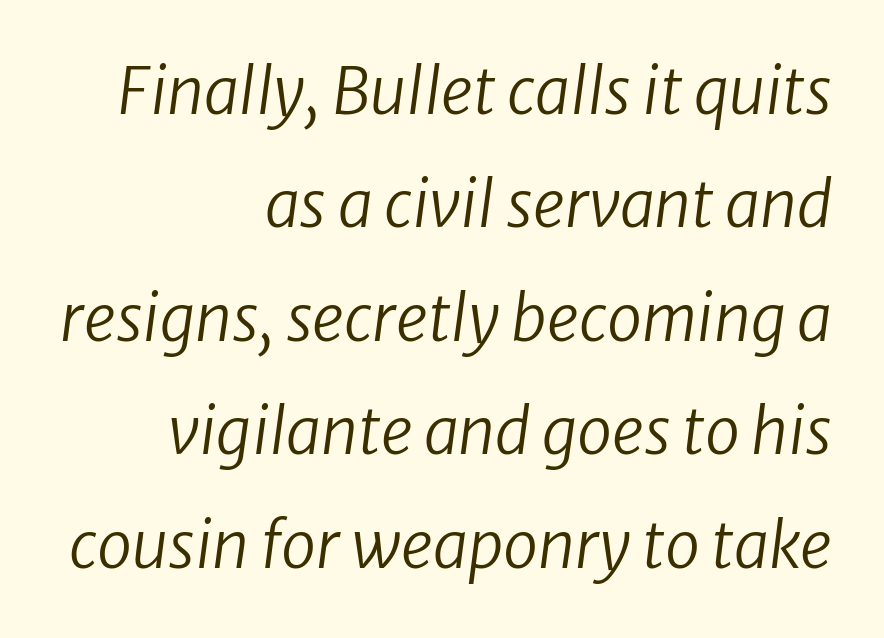
The image shows 63 px regular-weight sans-serif type; set right-aligned, line spacing 1.8x, normal letter spacing, not underlined; low stroke contrast and a medium x-height.
